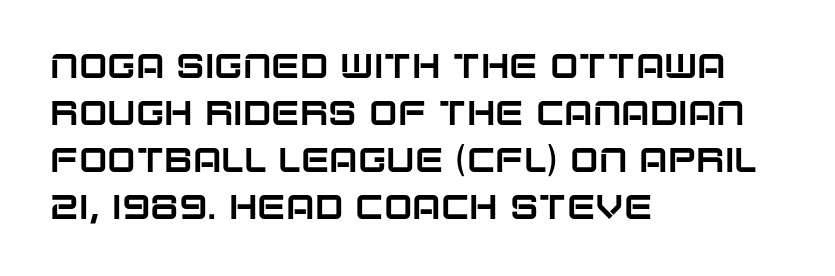
Q: Is the text italic (slanted)? A: No, it is upright.
Q: Is the typeface a serif or a sans-serif typeface? A: Sans-serif.
Q: Is the text underlined? A: No.
Q: How is the paragraph aligned? A: Left-aligned.
Q: Is the spacing between letters normal or unusually wide? A: Normal.
Q: Is the spacing between lines tight, normal or loose? A: Normal.
Q: Width (condensed, normal, or wide)? A: Normal.
Q: Stroke contrast? A: Low.
Q: x-height? A: Large.
Q: Monospaced? A: No.
